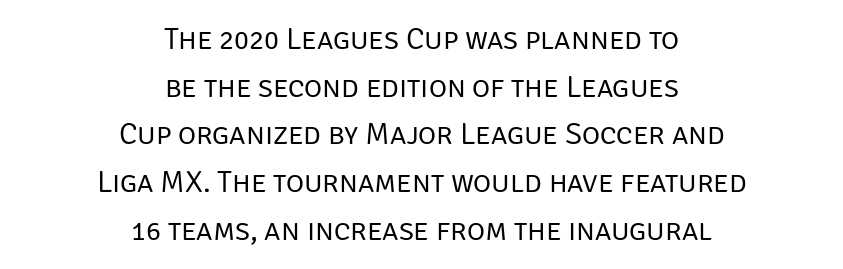
{"serif": "no", "italic": "no", "bold": "no", "weight": "regular", "width": "normal", "stroke_contrast": "low", "x_height": "large", "monospaced": "no", "underline": "no", "align": "center", "line_spacing": "normal", "line_spacing_ratio": 1.54, "letter_spacing": "normal", "letter_spacing_em": 0.0, "glyph_px": 31}
